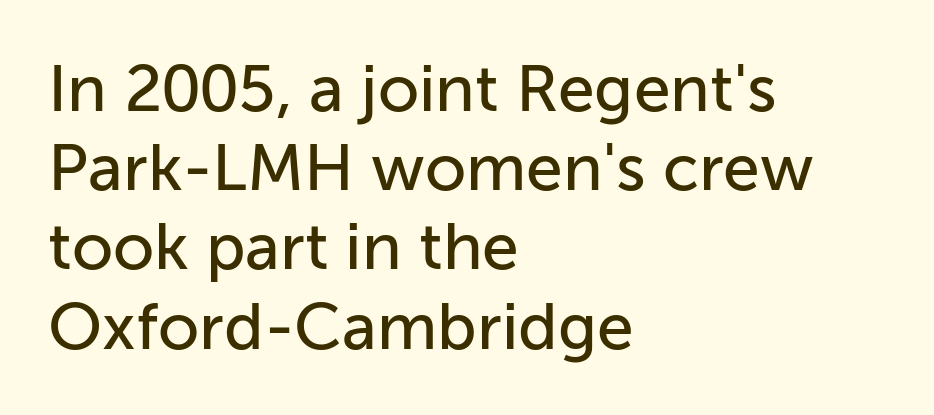
{"serif": "no", "italic": "no", "width": "normal", "stroke_contrast": "low", "x_height": "medium", "monospaced": "no", "underline": "no", "align": "left", "line_spacing_ratio": 1.2, "letter_spacing": "normal", "letter_spacing_em": 0.0, "glyph_px": 66}
